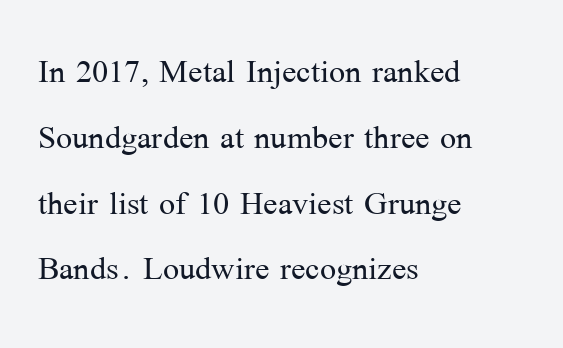
Q: Is the text bold? A: No.
Q: Is the text italic (slanted)? A: No, it is upright.
Q: Is the typeface a serif or a sans-serif typeface? A: Serif.
Q: Is the text underlined? A: No.
Q: How is the paragraph aligned? A: Left-aligned.
Q: Is the spacing between letters normal or unusually wide? A: Normal.
Q: Is the spacing between lines tight, normal or loose? A: Normal.
Q: Width (condensed, normal, or wide)? A: Normal.
Q: Stroke contrast? A: Medium.
Q: x-height? A: Medium.
Q: Monospaced? A: No.
